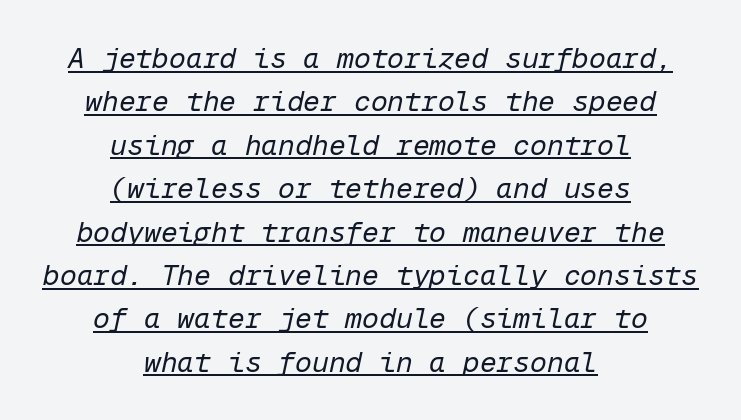
The image shows 28 px regular-weight type, italic (leaning right), monospaced; set centered, normal line spacing (1.55x), normal letter spacing, underlined; low stroke contrast and a medium x-height.
